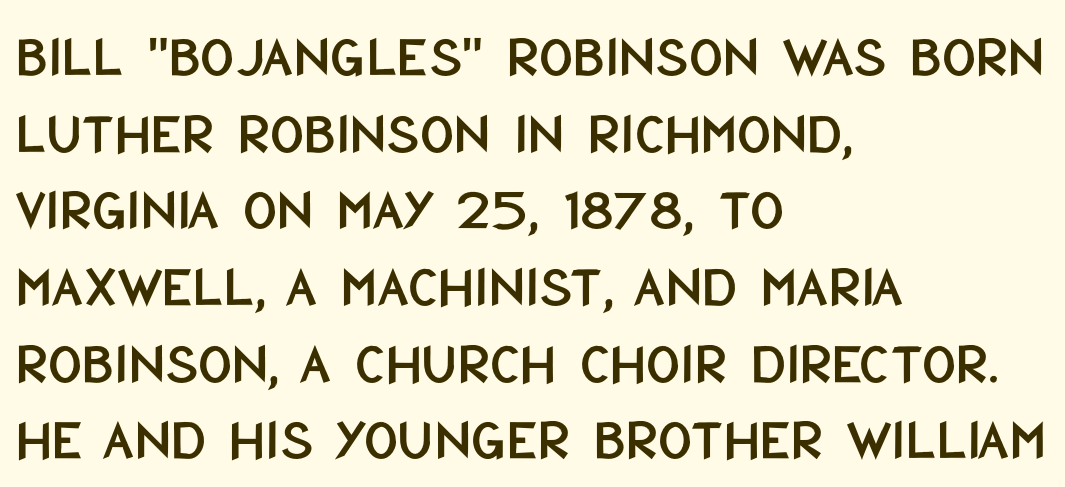
This sample is left-justified, so line endings fall wherever the words run out. Designer's note — italics off, roman on. Check under the words: just untouched page. Students, observe: this is what conventionally led text looks like. The letters sit at their default tracking, neither squeezed nor spread.
